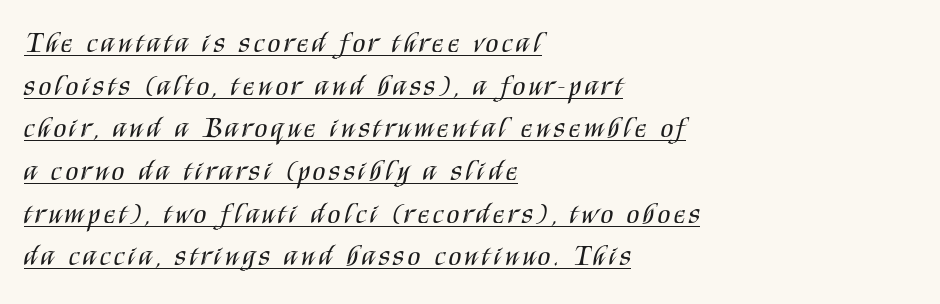
Varying glyph widths throughout — classic text-font behaviour. The strokes are not fattened; the text isn't bold. This rendering features underlined lettering. If you measured baseline to baseline, you'd find a middling distance. Horizontal alignment here is leftward, the default for most running prose. The text was rendered using a sans face with plain stroke endings.
